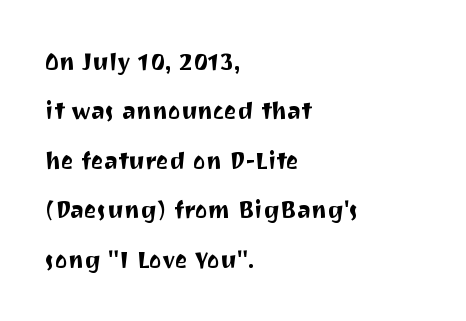
{"italic": "no", "underline": "no", "align": "left", "line_spacing": "loose", "line_spacing_ratio": 2.06, "letter_spacing": "normal", "letter_spacing_em": 0.0, "glyph_px": 24}
